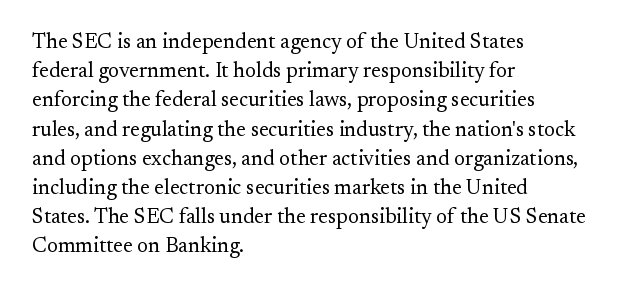
Tracking here is standard; glyphs follow each other at the usual distance. Heft: none added — not bold. These lines are set flush left with a ragged right edge. The letters stand straight up with perfectly vertical stems. Has an underline been added? It has not.
